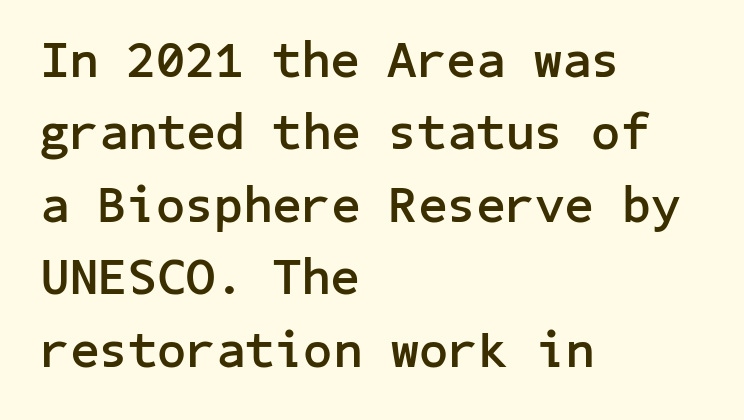
Q: Is the text bold? A: Yes.
Q: Is the text italic (slanted)? A: No, it is upright.
Q: Is the typeface a serif or a sans-serif typeface? A: Sans-serif.
Q: Is the text underlined? A: No.
Q: How is the paragraph aligned? A: Left-aligned.
Q: Is the spacing between letters normal or unusually wide? A: Normal.
Q: Is the spacing between lines tight, normal or loose? A: Normal.
Q: Width (condensed, normal, or wide)? A: Normal.
Q: Stroke contrast? A: Low.
Q: x-height? A: Medium.
